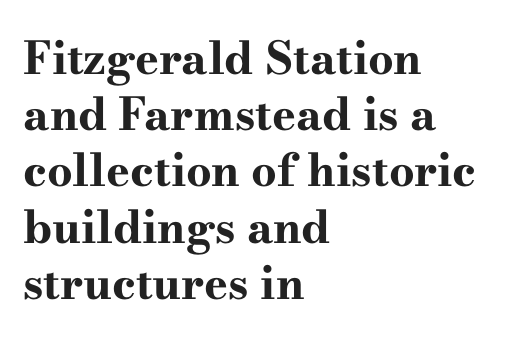
Q: Is the text bold? A: Yes.
Q: Is the text italic (slanted)? A: No, it is upright.
Q: Is the typeface a serif or a sans-serif typeface? A: Serif.
Q: Is the text underlined? A: No.
Q: How is the paragraph aligned? A: Left-aligned.
Q: Is the spacing between letters normal or unusually wide? A: Normal.
Q: Is the spacing between lines tight, normal or loose? A: Normal.
Q: Width (condensed, normal, or wide)? A: Wide.
Q: Stroke contrast? A: High.
Q: x-height? A: Small.
Q: Monospaced? A: No.
